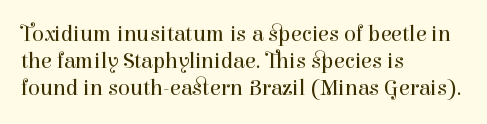
Q: Is the text bold? A: No.
Q: Is the text italic (slanted)? A: No, it is upright.
Q: Is the text underlined? A: No.
Q: How is the paragraph aligned? A: Left-aligned.
Q: Is the spacing between letters normal or unusually wide? A: Normal.
